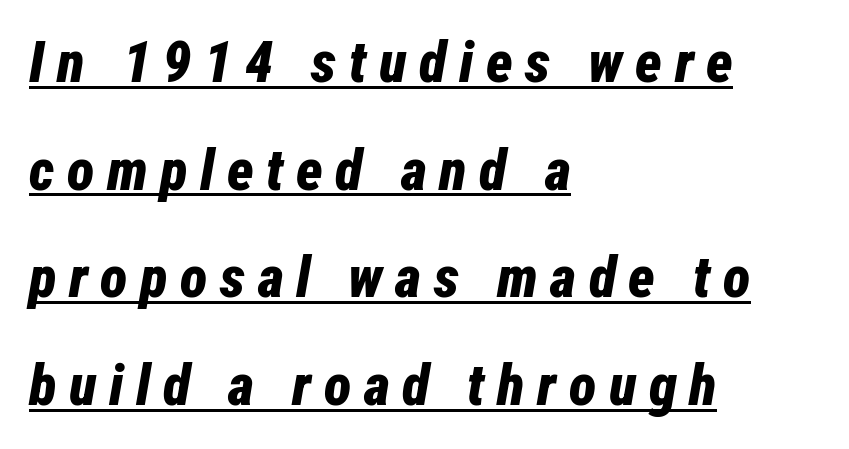
Q: Is the text bold? A: Yes.
Q: Is the text italic (slanted)? A: Yes, it leans right by about 12 degrees.
Q: Is the text underlined? A: Yes.
Q: How is the paragraph aligned? A: Left-aligned.
Q: Is the spacing between letters normal or unusually wide? A: Unusually wide.
Q: Width (condensed, normal, or wide)? A: Condensed.
Q: Stroke contrast? A: Low.
Q: x-height? A: Medium.
Q: Monospaced? A: No.
